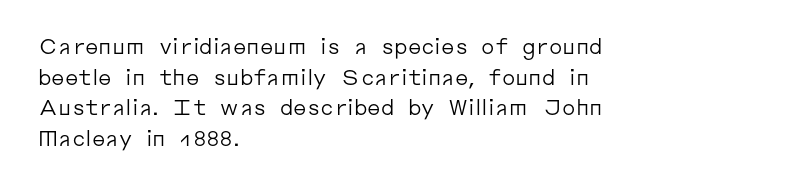
The image shows 21 px text type, upright; set left-aligned, normal line spacing (1.46x), normal letter spacing, not underlined.
